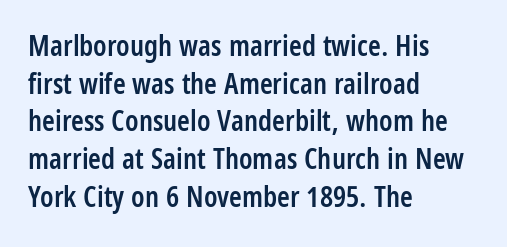
The image shows 29 px semibold, condensed sans-serif type, upright; set left-aligned, normal line spacing (1.3x), normal letter spacing, not underlined; low stroke contrast and a large x-height.
